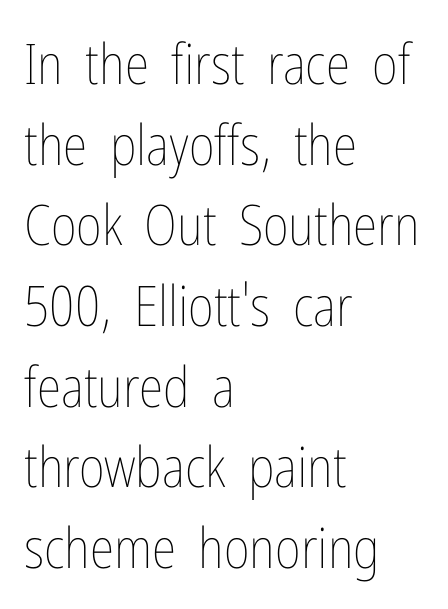
{"italic": "no", "bold": "no", "weight": "thin", "width": "condensed", "stroke_contrast": "low", "x_height": "medium", "monospaced": "no", "underline": "no", "align": "left", "line_spacing": "normal", "line_spacing_ratio": 1.44, "letter_spacing": "normal", "letter_spacing_em": 0.0, "glyph_px": 56}
